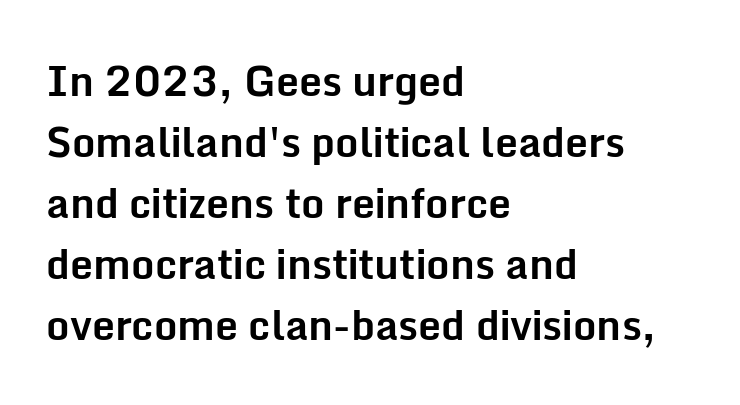
The image shows 41 px bold sans-serif type, upright; set left-aligned, normal line spacing (1.49x), normal letter spacing, not underlined; low stroke contrast and a medium x-height.
